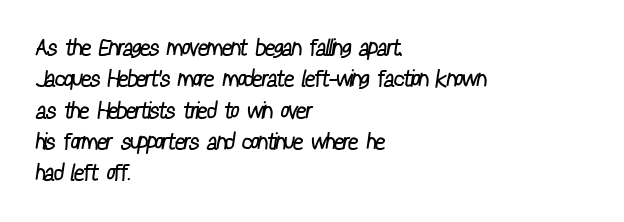
{"bold": "no", "underline": "no", "align": "left", "line_spacing": "normal", "line_spacing_ratio": 1.36, "letter_spacing": "normal", "letter_spacing_em": 0.0, "glyph_px": 23}
